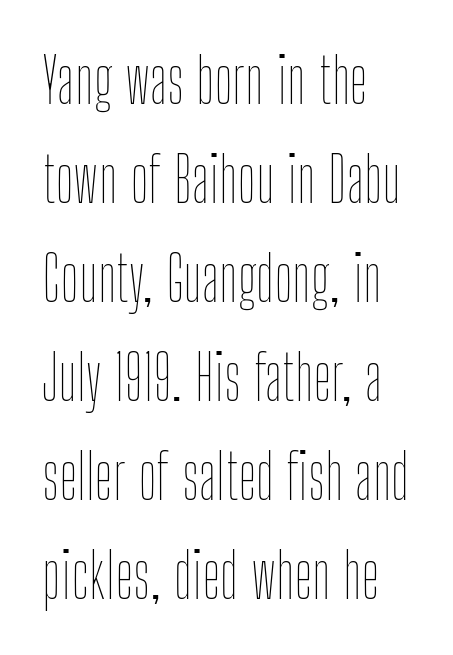
{"italic": "no", "bold": "no", "weight": "thin", "width": "condensed", "stroke_contrast": "low", "x_height": "medium", "monospaced": "no", "underline": "no", "align": "left", "line_spacing": "normal", "line_spacing_ratio": 1.57, "letter_spacing": "normal", "letter_spacing_em": 0.0, "glyph_px": 63}
